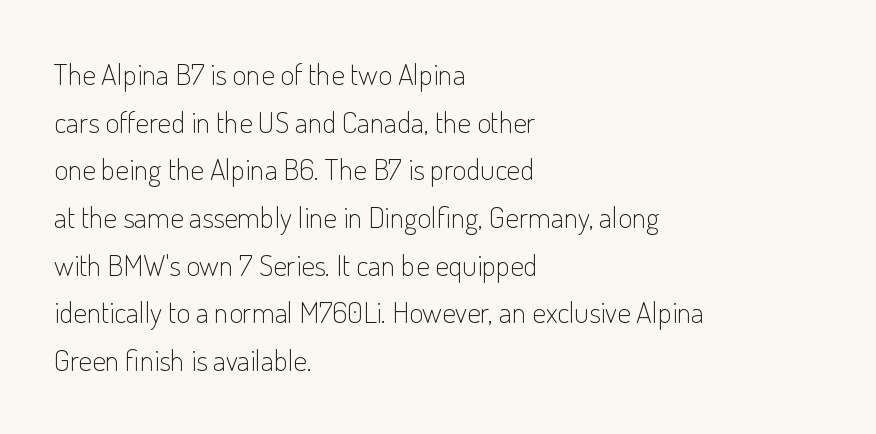
This rendering employs a face without finishing strokes, i.e., a sans-serif. Varying glyph widths throughout — classic text-font behaviour. The lines in this sample share a left origin and differ only in where they stop. The letterforms sit at book weight or below. These lines sit exactly where default settings would place them. Do the letters lean? They stand straight.
